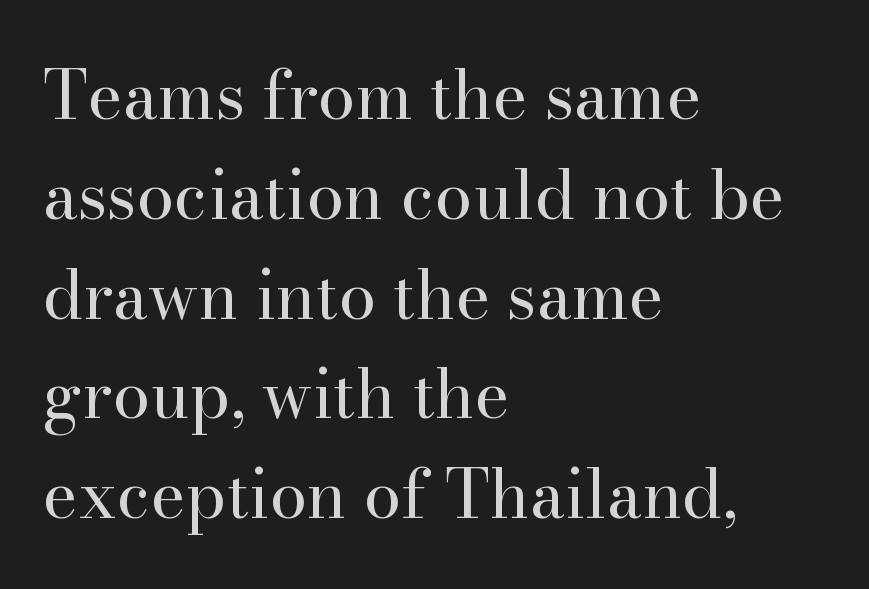
{"serif": "yes", "italic": "no", "bold": "no", "weight": "regular", "width": "normal", "stroke_contrast": "high", "x_height": "small", "monospaced": "no", "underline": "no", "align": "left", "line_spacing": "normal", "line_spacing_ratio": 1.49, "letter_spacing": "normal", "letter_spacing_em": 0.0, "glyph_px": 67}
